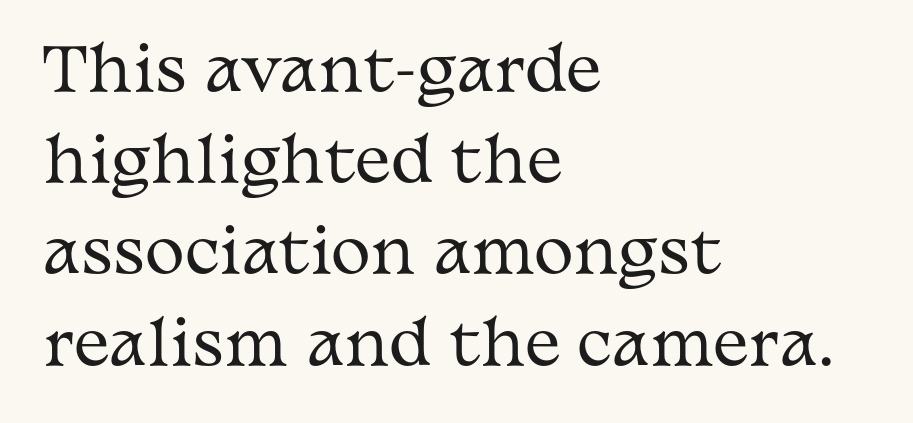
The image shows 60 px regular-weight, wide serif type, upright; set left-aligned, normal line spacing (1.52x), normal letter spacing, not underlined; medium stroke contrast and a medium x-height.
